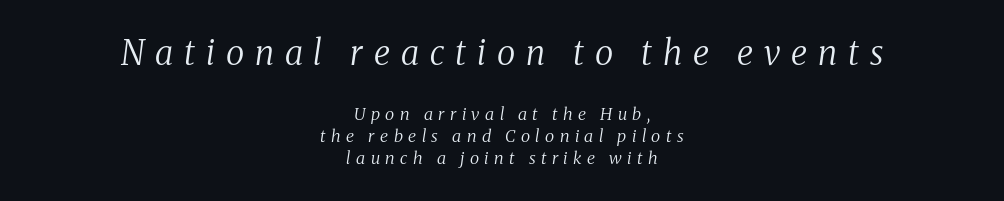
The image shows 34 px regular-weight serif type, italic (leaning right); set centered, normal line spacing (1.31x), unusually wide letter spacing (+0.32 em), not underlined; the first (top) block is 2.0x larger; medium stroke contrast and a medium x-height.
